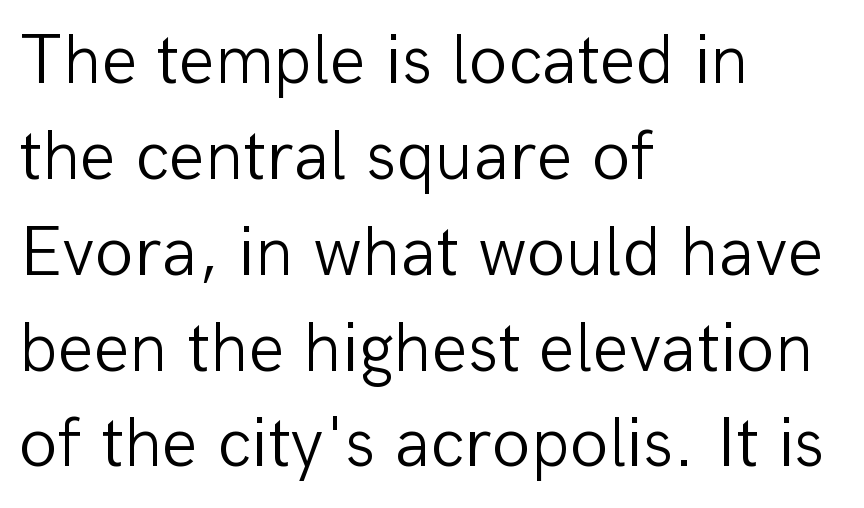
Honestly, the letter spacing is just normal — you wouldn't notice it. The font's upright variant was chosen for this text. Proportional: the letters do not fall into vertical columns. A light-to-regular cut is what we see here. Anything drawn beneath the words? Only blank space. Regular leading.
